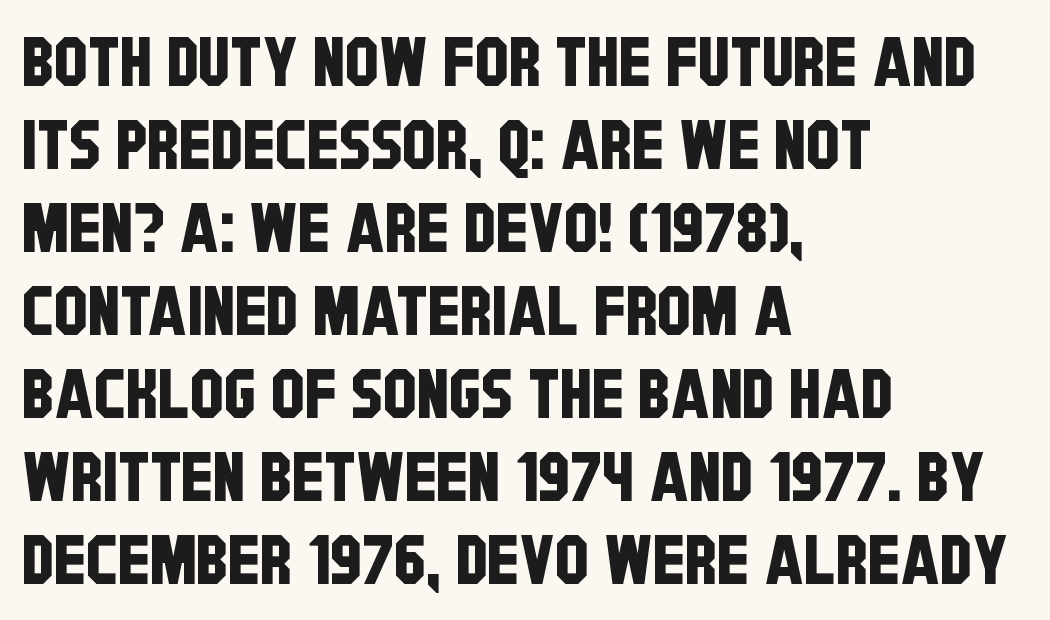
Quick note: underline off. Leftover space on each line is placed entirely after the last word. Tracking here is standard; glyphs follow each other at the usual distance. The characters display no serif detailing; their extremities are plain. The rendering uses natural spacing where letterforms have individual widths.
